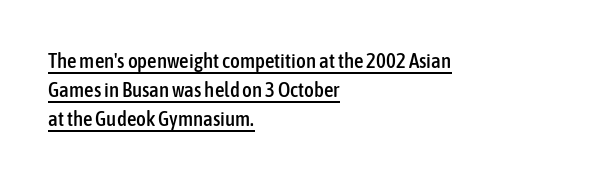
Q: Is the text italic (slanted)? A: No, it is upright.
Q: Is the text underlined? A: Yes.
Q: How is the paragraph aligned? A: Left-aligned.
Q: Is the spacing between letters normal or unusually wide? A: Normal.
Q: Is the spacing between lines tight, normal or loose? A: Normal.
